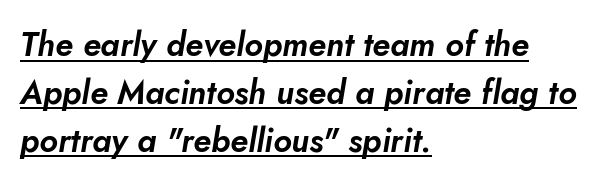
{"italic": "yes", "lean": "right", "slant_degrees": 5, "width": "normal", "stroke_contrast": "low", "x_height": "small", "monospaced": "no", "underline": "yes", "align": "left", "line_spacing": "normal", "line_spacing_ratio": 1.45, "letter_spacing": "normal", "letter_spacing_em": 0.0, "glyph_px": 33}
